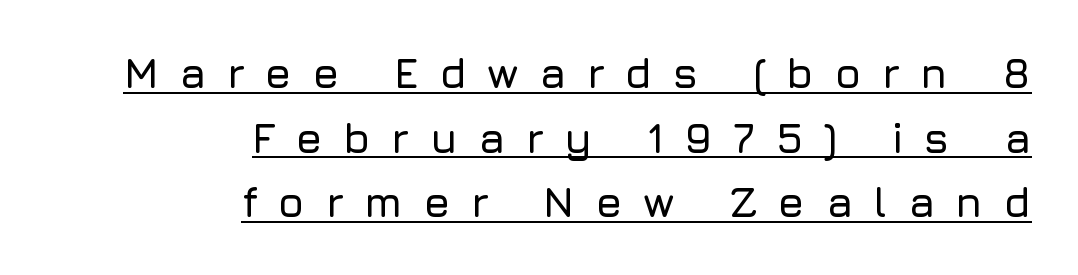
{"serif": "no", "italic": "no", "width": "normal", "stroke_contrast": "low", "x_height": "medium", "monospaced": "no", "underline": "yes", "align": "right", "line_spacing": "normal", "line_spacing_ratio": 1.54, "letter_spacing": "wide", "letter_spacing_em": 0.49, "glyph_px": 42}
